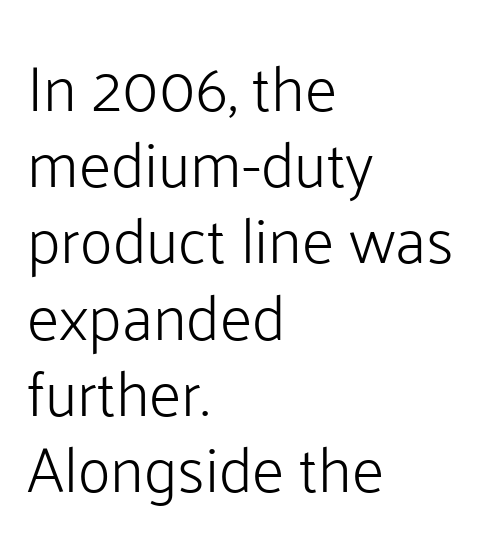
One-word summary of the alignment: left. Bold? No — there's no thickening of the strokes. Characters remain perfectly vertical along every line. Glyph-to-glyph distance matches everyday printed text. A sans-serif font was chosen for this passage. A typesetter would call this proportional, since set widths differ per character.
